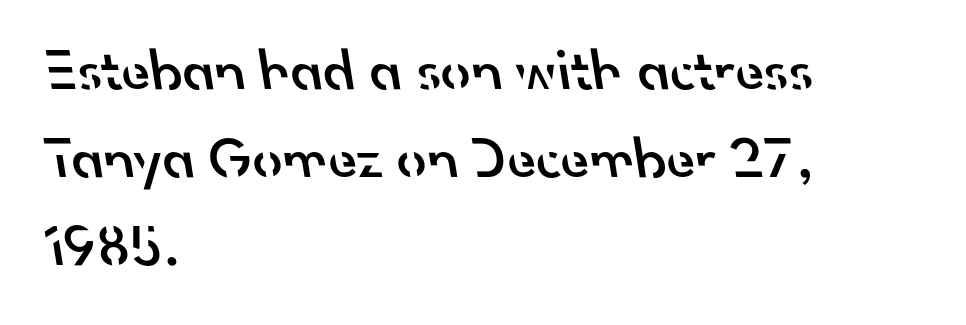
Each line starts at the same left margin while the right side varies. The block of text has a typical density, with ordinary space between rows. The font family rendered here belongs to the sans-serif group. What weight is shown? A semibold, between regular and bold. The space directly below the letters is spotless.
